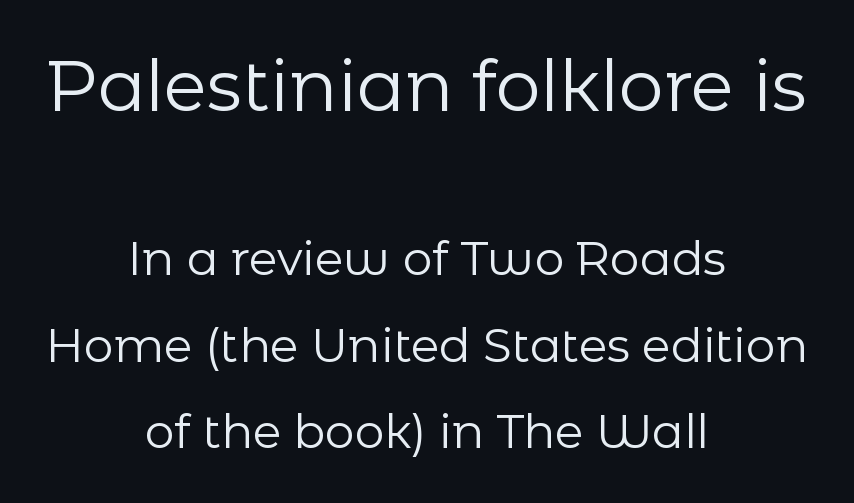
The image shows 71 px regular-weight sans-serif type, upright; set centered, line spacing 1.84x, normal letter spacing, not underlined; the first (top) block is 1.51x larger; low stroke contrast and a medium x-height.
